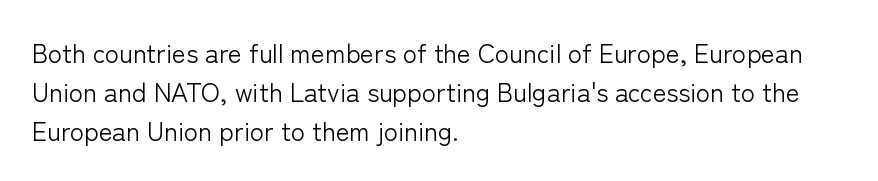
The image shows 26 px text type, upright; set left-aligned, normal line spacing (1.5x), normal letter spacing, not underlined.
